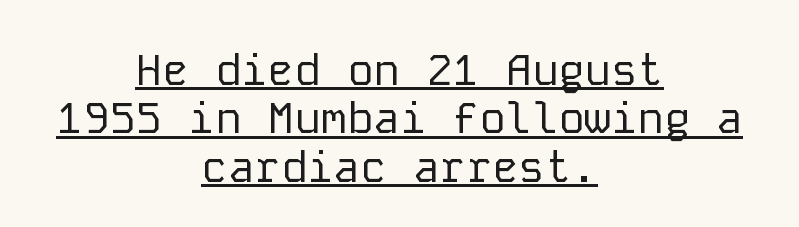
{"serif": "no", "italic": "no", "bold": "no", "weight": "regular", "width": "normal", "stroke_contrast": "low", "x_height": "medium", "monospaced": "yes", "underline": "yes", "align": "center", "line_spacing": "tight", "line_spacing_ratio": 1.1, "letter_spacing": "normal", "letter_spacing_em": 0.0, "glyph_px": 44}
